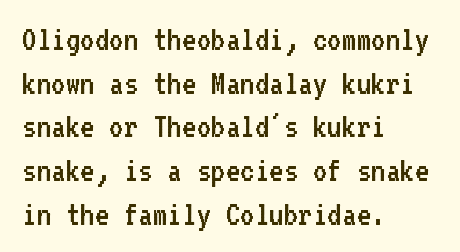
The image shows 35 px regular-weight sans-serif type, upright, monospaced; set left-aligned, normal line spacing (1.25x), normal letter spacing, not underlined; low stroke contrast and a medium x-height.
